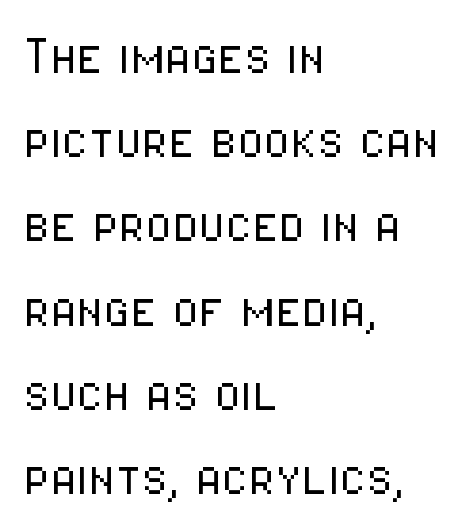
{"serif": "no", "italic": "no", "bold": "no", "weight": "light", "width": "condensed", "stroke_contrast": "low", "x_height": "medium", "monospaced": "no", "underline": "no", "align": "left", "line_spacing": "normal", "line_spacing_ratio": 1.38, "letter_spacing": "normal", "letter_spacing_em": 0.0, "glyph_px": 61}
